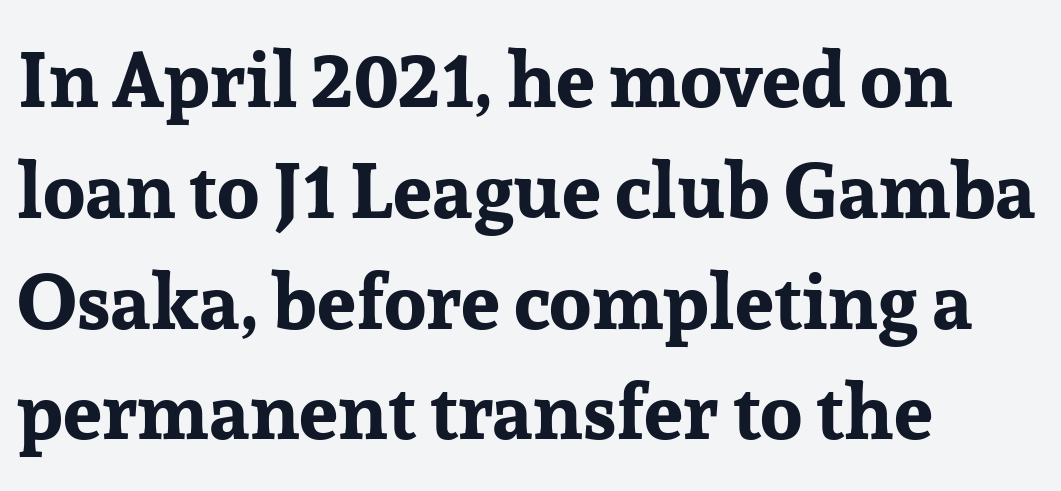
The image shows 78 px bold serif type, upright; set left-aligned, normal line spacing (1.42x), normal letter spacing, not underlined; low stroke contrast and a medium x-height.
